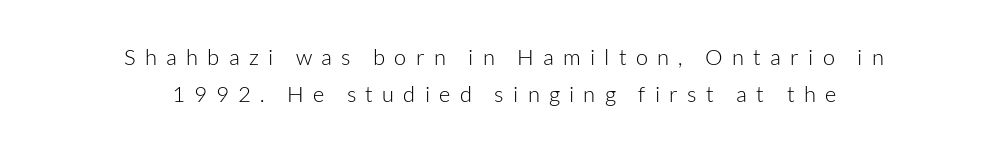
The image shows 22 px text type, upright; set centered, normal line spacing (1.67x), unusually wide letter spacing (+0.42 em), not underlined.
